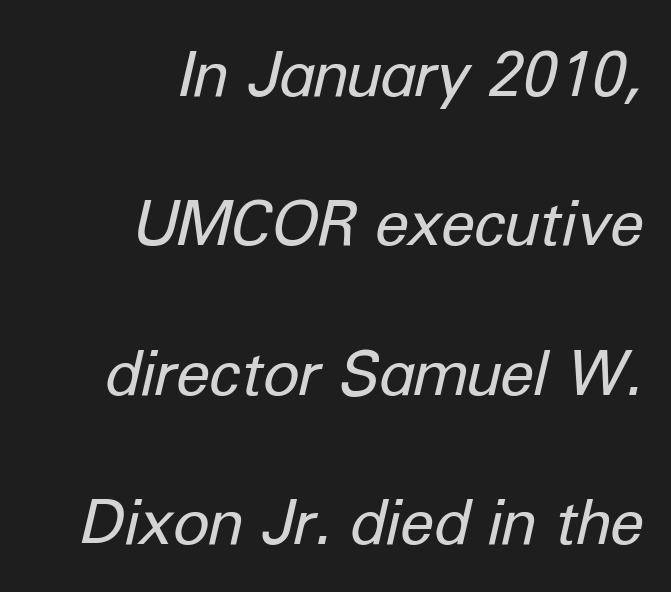
Varying glyph widths throughout — classic text-font behaviour. These lines are set flush right with a ragged left edge. The block of text is sparse from top to bottom, with ample space between rows. Characters are canted at an angle relative to the baseline's perpendicular. The gap between lines stays unmarked.
